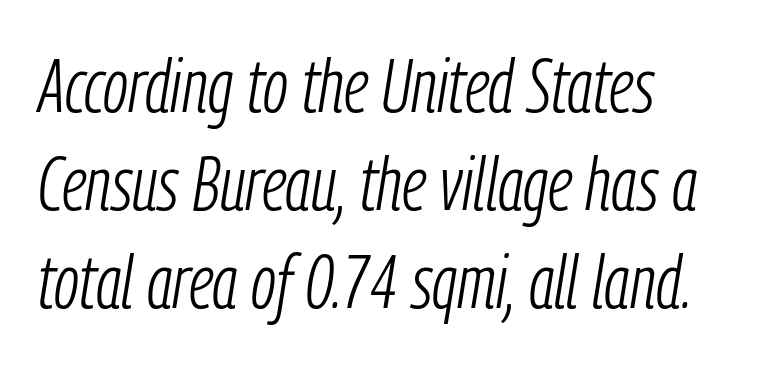
The image shows 76 px light, condensed type, italic (leaning right); set normal line spacing (1.29x), normal letter spacing, not underlined; low stroke contrast and a medium x-height.
